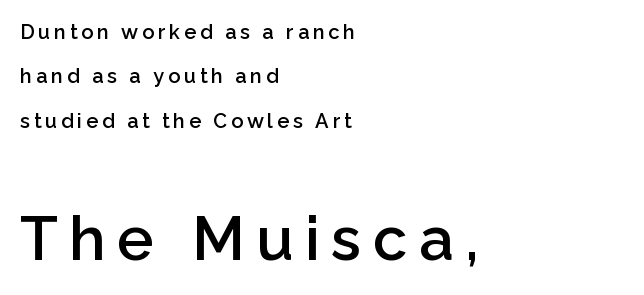
Q: Is the text bold? A: Semi-bold.
Q: Is the text italic (slanted)? A: No, it is upright.
Q: Is the typeface a serif or a sans-serif typeface? A: Sans-serif.
Q: Is the text underlined? A: No.
Q: How is the paragraph aligned? A: Left-aligned.
Q: Is the spacing between lines tight, normal or loose? A: Loose.
Q: Which block of text is set in a larger size, the first (top) or the second (bottom)? A: The second (bottom) one.
Q: Width (condensed, normal, or wide)? A: Normal.
Q: Stroke contrast? A: Low.
Q: x-height? A: Medium.
Q: Monospaced? A: No.
